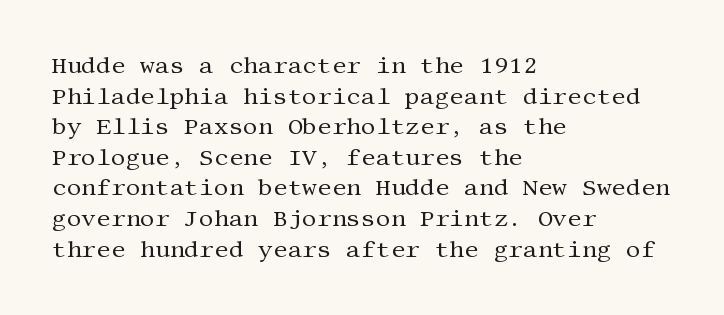
Vertical spacing — default. The text block is weighted toward the left margin, trailing off unevenly rightward. The baseline area is clear. These lines keep a tight, regular rhythm from letter to letter. No extra ink here — the face is not bold.
